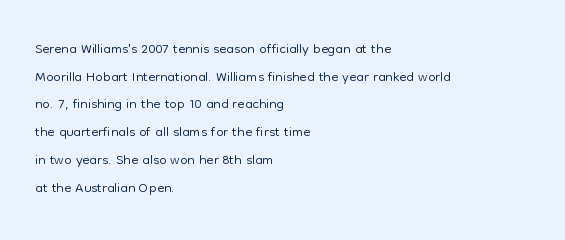
Every stem runs plumb, perpendicular to the baseline. Leftover space on each line is placed entirely after the last word. Check the space under the baseline: it is left empty. This reads as an unemphasized weight, regular at the heaviest. Caption: standard tracking, unaltered.
